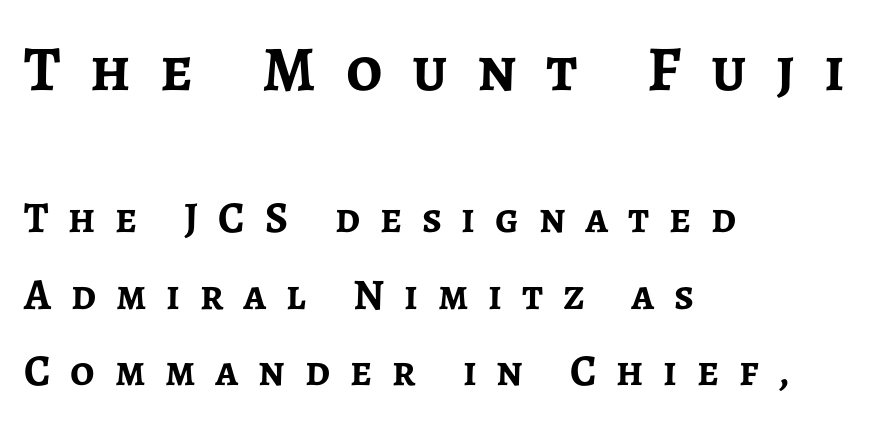
Words appear elongated and porous because spacing is wide. To sum up the face: it is a sans, with no serifs. Horizontal alignment here is leftward, the default for most running prose. Upright lettering throughout. This sample has the flowing, uneven cadence of proportional lettering. A dark, heavy texture on the line: the type is bold.
